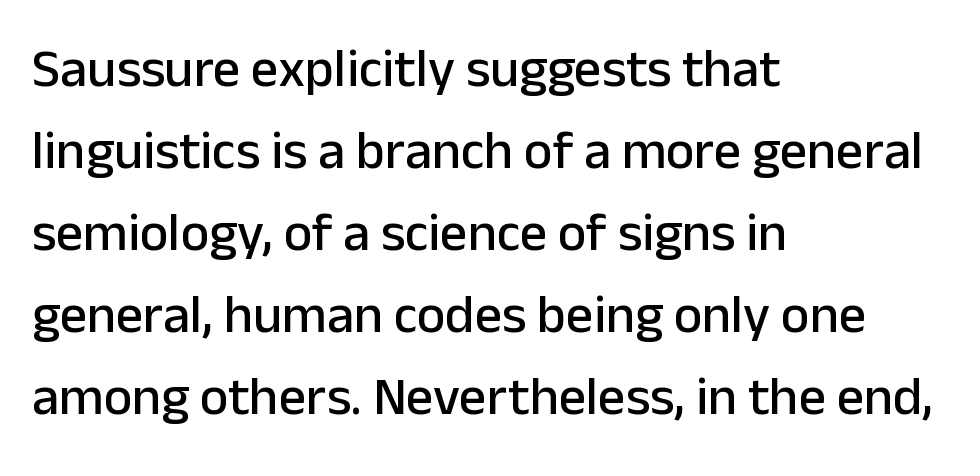
The image shows 54 px sans-serif type, upright; set left-aligned, normal line spacing (1.52x), normal letter spacing, not underlined; low stroke contrast and a medium x-height.
